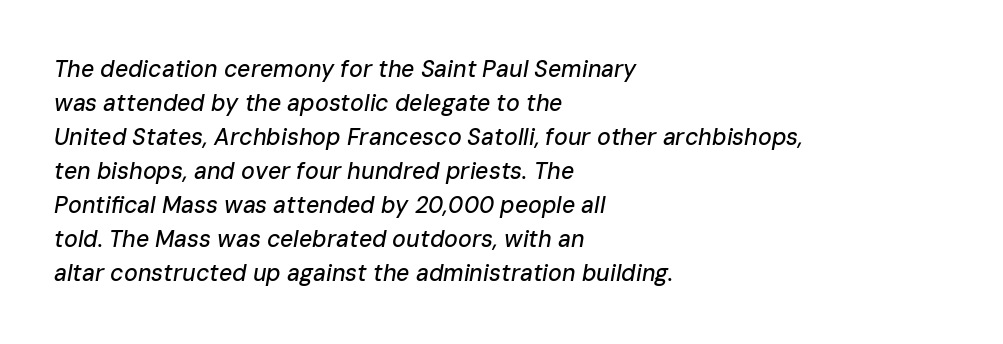
Slanted lettering throughout. This sample is left-justified, so line endings fall wherever the words run out. Lines of text with bare space underneath. This rendering leaves character spacing at its baseline value. The leading is moderate, giving the passage an even texture.
